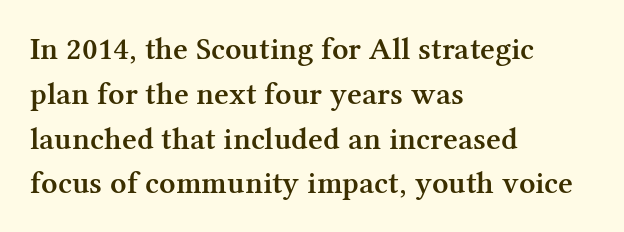
Q: Is the text bold? A: Semi-bold.
Q: Is the text italic (slanted)? A: No, it is upright.
Q: Is the typeface a serif or a sans-serif typeface? A: Serif.
Q: Is the text underlined? A: No.
Q: How is the paragraph aligned? A: Left-aligned.
Q: Is the spacing between letters normal or unusually wide? A: Normal.
Q: Is the spacing between lines tight, normal or loose? A: Normal.
Q: Width (condensed, normal, or wide)? A: Normal.
Q: Stroke contrast? A: Medium.
Q: x-height? A: Medium.
Q: Monospaced? A: No.
